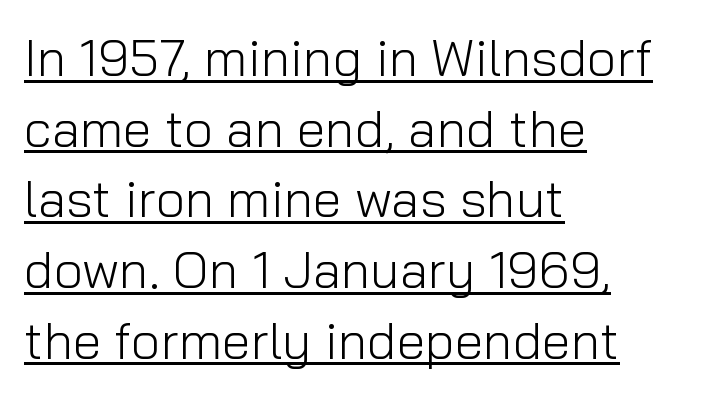
{"serif": "no", "italic": "no", "bold": "no", "weight": "light", "width": "normal", "stroke_contrast": "low", "x_height": "medium", "monospaced": "no", "underline": "yes", "align": "left", "line_spacing": "normal", "line_spacing_ratio": 1.36, "letter_spacing": "normal", "letter_spacing_em": 0.0, "glyph_px": 52}
